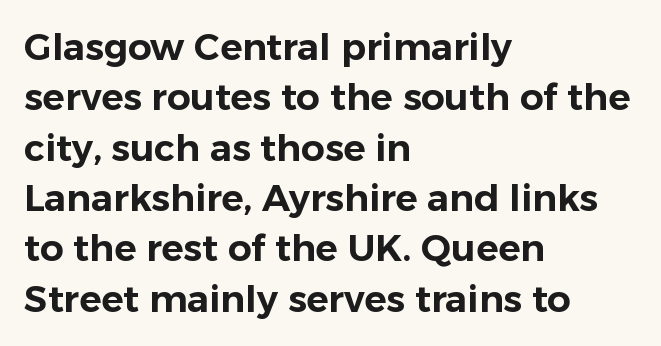
Q: Is the text italic (slanted)? A: No, it is upright.
Q: Is the typeface a serif or a sans-serif typeface? A: Sans-serif.
Q: Is the text underlined? A: No.
Q: How is the paragraph aligned? A: Left-aligned.
Q: Is the spacing between letters normal or unusually wide? A: Normal.
Q: Is the spacing between lines tight, normal or loose? A: Normal.
Q: Width (condensed, normal, or wide)? A: Normal.
Q: Stroke contrast? A: Low.
Q: x-height? A: Medium.
Q: Monospaced? A: No.
